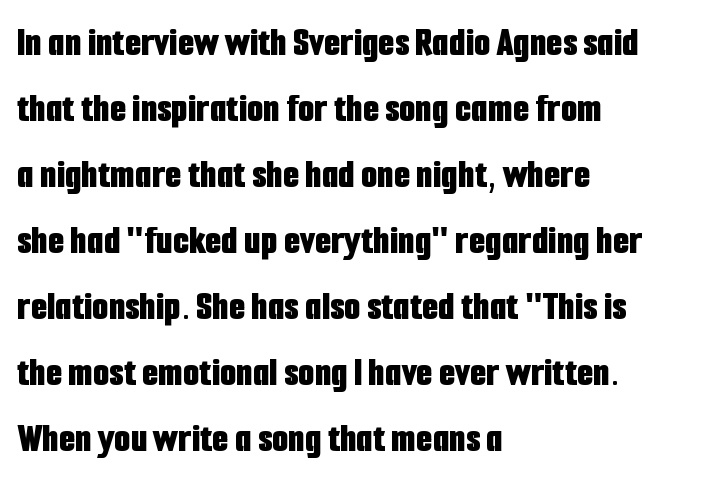
The image shows 42 px bold, condensed sans-serif type, upright; set left-aligned, normal line spacing (1.57x), normal letter spacing, not underlined; low stroke contrast and a medium x-height.
